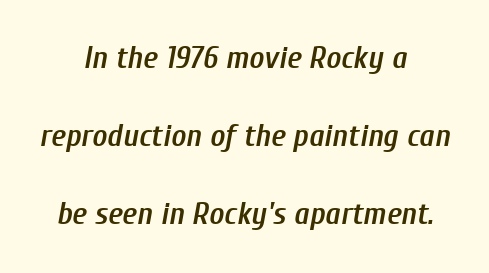
{"italic": "yes", "lean": "right", "slant_degrees": 10, "bold": "semi", "weight": "semibold", "width": "condensed", "stroke_contrast": "low", "x_height": "medium", "monospaced": "no", "underline": "no", "align": "center", "line_spacing": "loose", "line_spacing_ratio": 2.44, "letter_spacing": "normal", "letter_spacing_em": 0.0, "glyph_px": 32}
